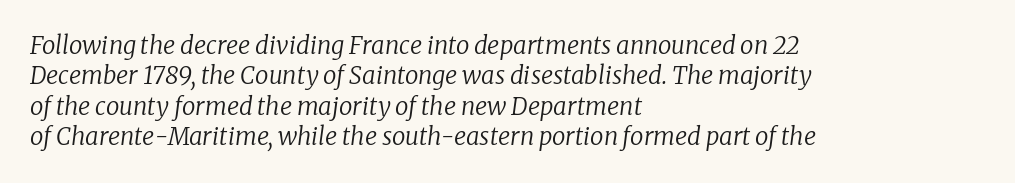
Q: Is the text bold? A: No.
Q: Is the text italic (slanted)? A: Yes, it leans right by about 8 degrees.
Q: Is the text underlined? A: No.
Q: How is the paragraph aligned? A: Left-aligned.
Q: Is the spacing between letters normal or unusually wide? A: Normal.
Q: Is the spacing between lines tight, normal or loose? A: Normal.
